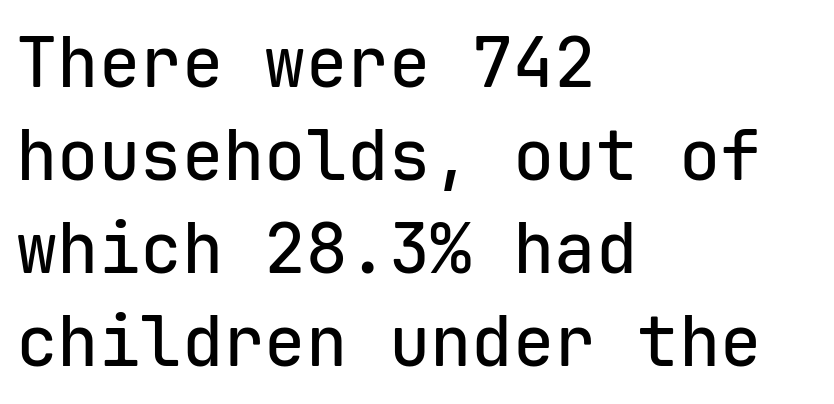
Any mark beneath the type? The region is blank. Normally led — the rows are evenly, conventionally spaced. Typeset ragged right — the left edge is the straight one. These lines keep a tight, regular rhythm from letter to letter.
